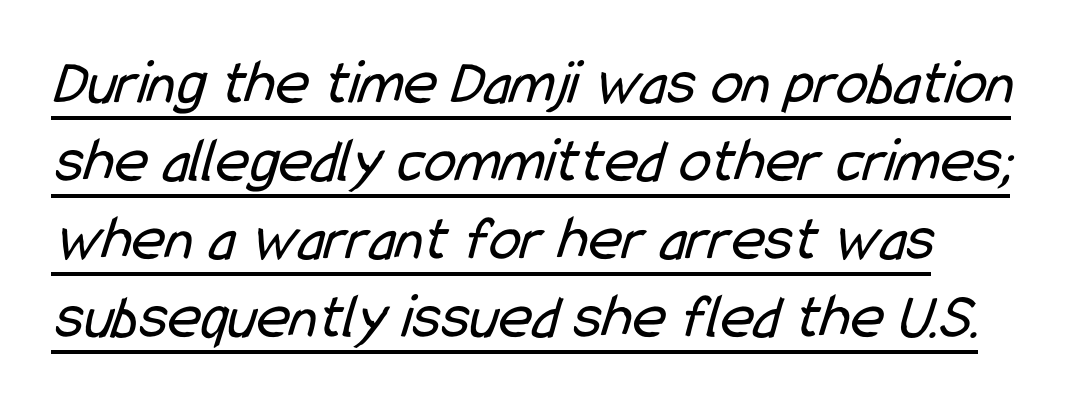
Nothing heavy about these letters — not bold at all. There is no visible air inserted between adjacent glyphs. Does a line run under the words? Yes, clearly. This rendering employs a face without finishing strokes, i.e., a sans-serif. A typesetter would call this proportional, since set widths differ per character.
